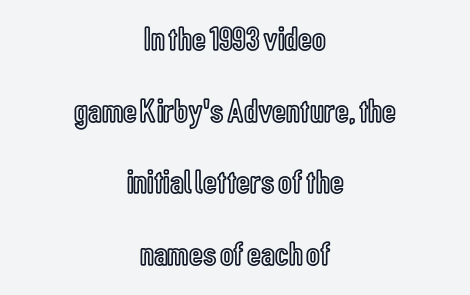
Leading is clearly above the norm, producing a sparse column. Line starts and ends both wander, symmetrically. Characters follow at the spacing the type designer built in. The specimen omits any rule beneath the text block's lines. Looks like regular typesetting: each glyph gets only the width it needs. Notice how the stems are strictly vertical — no italics here.
